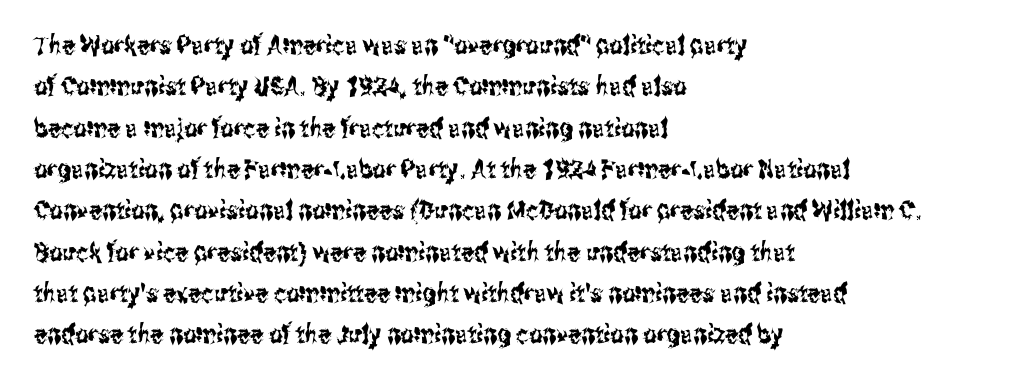
Honestly, there is no underline to notice here at all. Nothing unusual about the tracking: characters are spaced as the font intends. These lines stack with their left ends in a neat column. Posture: vertical. Normally led — the rows are evenly, conventionally spaced.
